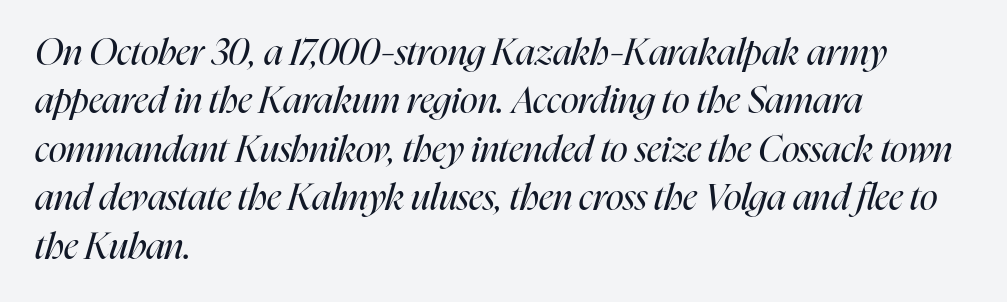
This sample is left-justified, so line endings fall wherever the words run out. Students, note that the glyphs here touch the page at normal intervals. The passage shown leans; its letterforms are oblique. Character widths vary here, with narrow letters taking less room than wide ones. Weight: in the light-to-regular range.
